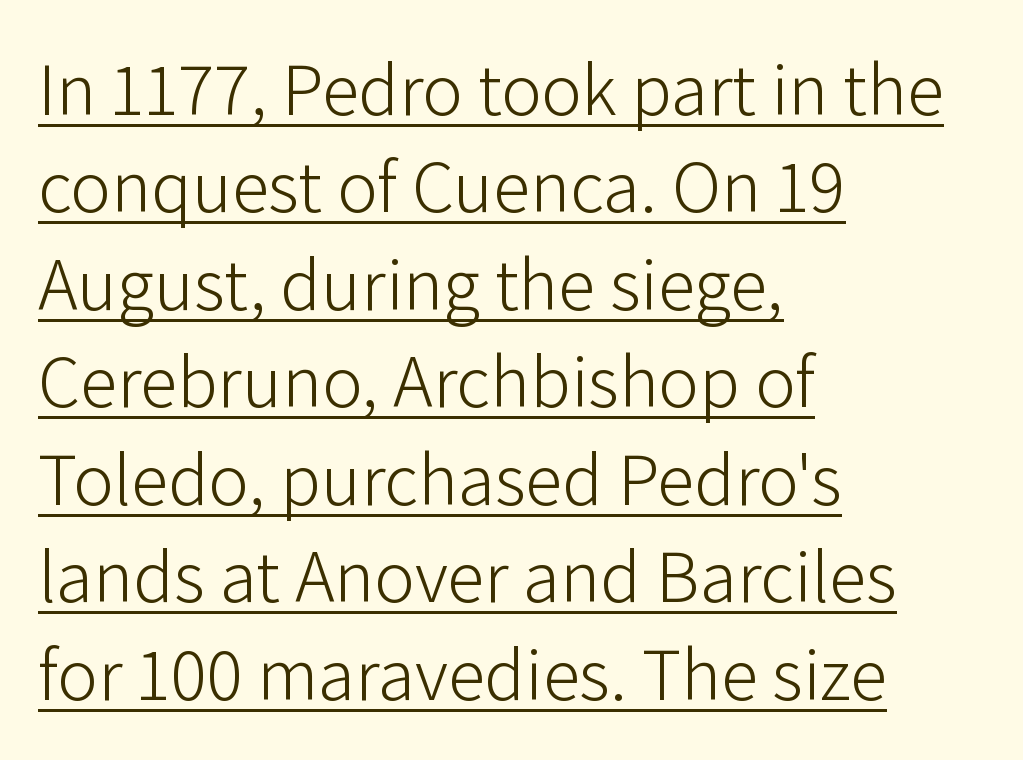
{"serif": "no", "italic": "no", "bold": "no", "weight": "light", "width": "normal", "stroke_contrast": "low", "x_height": "medium", "monospaced": "no", "underline": "yes", "align": "left", "line_spacing": "normal", "line_spacing_ratio": 1.3, "letter_spacing": "normal", "letter_spacing_em": 0.0, "glyph_px": 75}
